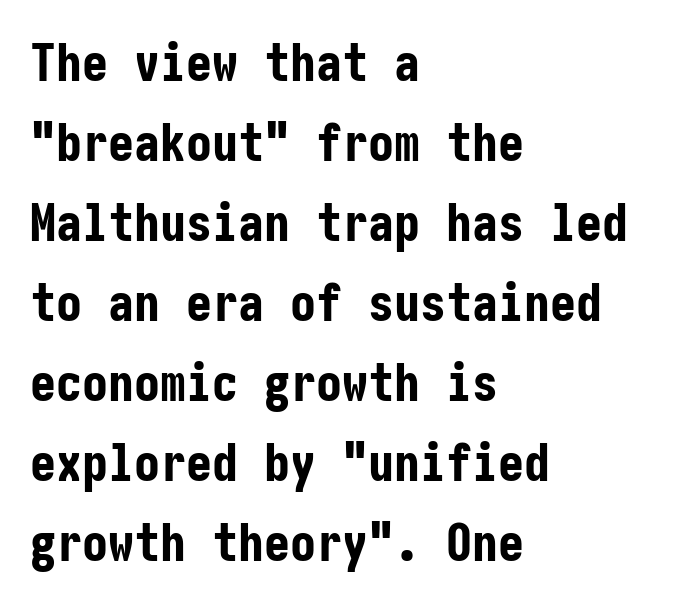
The image shows 52 px bold, condensed sans-serif type, upright; set left-aligned, normal line spacing (1.54x), normal letter spacing, not underlined; low stroke contrast and a medium x-height.
